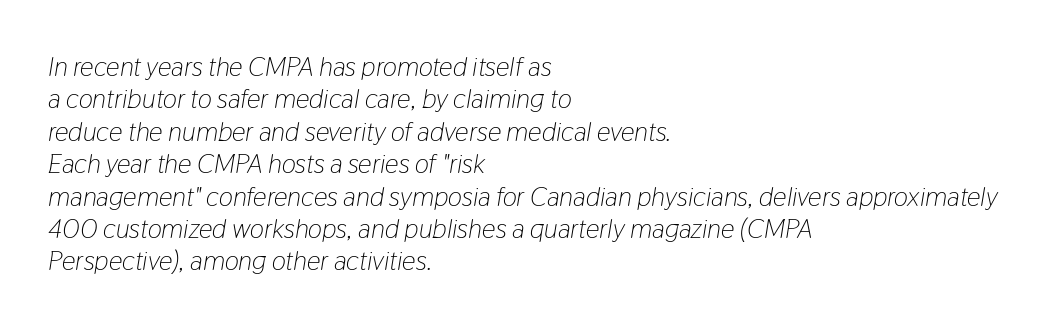
The image shows 27 px text type, italic (leaning right); set left-aligned, line spacing 1.2x, normal letter spacing, not underlined.
